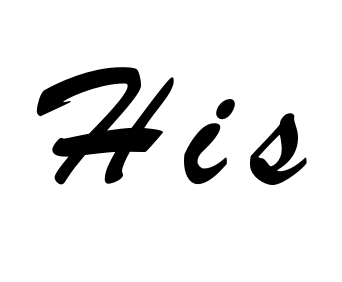
{"serif": "no", "width": "condensed", "stroke_contrast": "low", "x_height": "small", "monospaced": "no", "underline": "no", "letter_spacing": "wide", "letter_spacing_em": 0.31, "glyph_px": 74}
